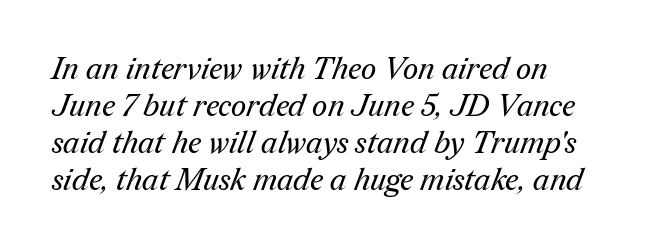
Characters follow at the spacing the type designer built in. A typesetter would call this proportional, since set widths differ per character. Serifs: yes, visible at the terminals of the letterforms. Left-aligned paragraph, ragged on the right.
